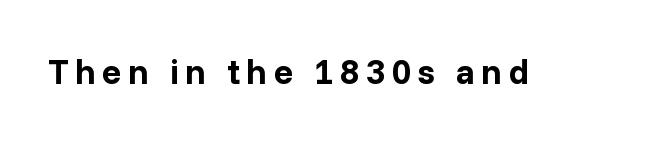
The image shows 36 px bold sans-serif type, upright; set not underlined; low stroke contrast and a medium x-height.
